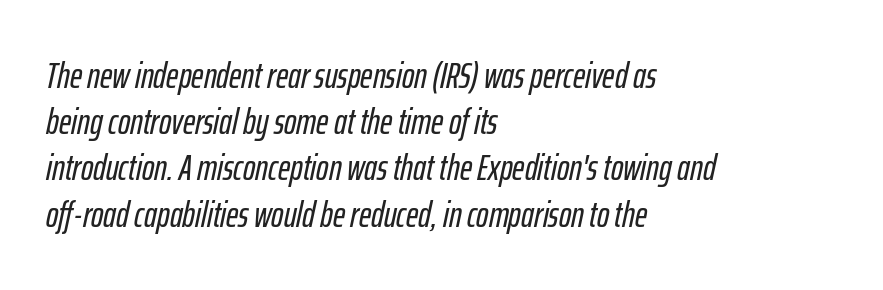
Q: Is the text italic (slanted)? A: Yes, it leans right by about 12 degrees.
Q: Is the text underlined? A: No.
Q: How is the paragraph aligned? A: Left-aligned.
Q: Is the spacing between letters normal or unusually wide? A: Normal.
Q: Is the spacing between lines tight, normal or loose? A: Normal.
Q: Width (condensed, normal, or wide)? A: Condensed.
Q: Stroke contrast? A: Low.
Q: x-height? A: Medium.
Q: Monospaced? A: No.
